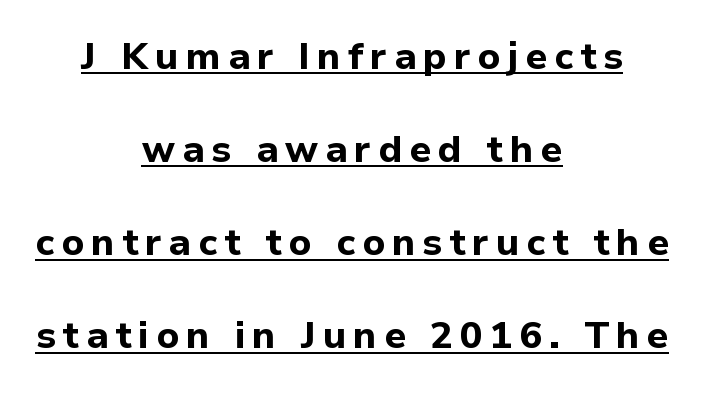
Q: Is the text bold? A: Yes.
Q: Is the text italic (slanted)? A: No, it is upright.
Q: Is the typeface a serif or a sans-serif typeface? A: Sans-serif.
Q: Is the text underlined? A: Yes.
Q: How is the paragraph aligned? A: Centered.
Q: Is the spacing between lines tight, normal or loose? A: Loose.
Q: Width (condensed, normal, or wide)? A: Normal.
Q: Stroke contrast? A: Low.
Q: x-height? A: Medium.
Q: Monospaced? A: No.
